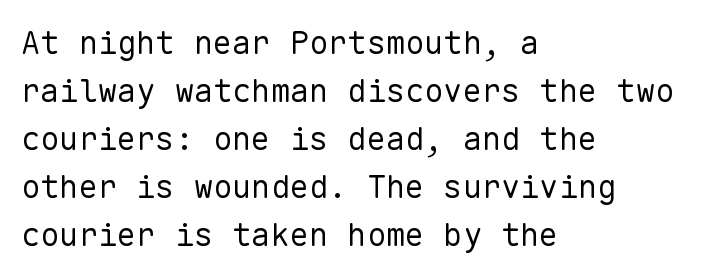
{"serif": "no", "italic": "no", "bold": "no", "weight": "regular", "width": "normal", "stroke_contrast": "low", "x_height": "medium", "monospaced": "yes", "underline": "no", "align": "left", "line_spacing": "normal", "line_spacing_ratio": 1.5, "letter_spacing": "normal", "letter_spacing_em": 0.0, "glyph_px": 32}
